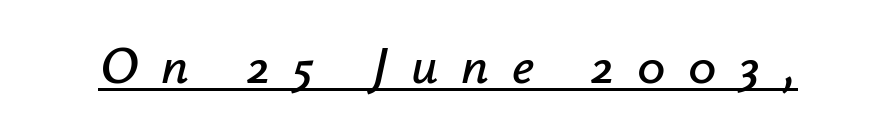
Q: Is the text italic (slanted)? A: Yes, it leans right by about 12 degrees.
Q: Is the text underlined? A: Yes.
Q: Is the spacing between letters normal or unusually wide? A: Unusually wide.
Q: Width (condensed, normal, or wide)? A: Normal.
Q: Stroke contrast? A: Low.
Q: x-height? A: Small.
Q: Monospaced? A: No.
